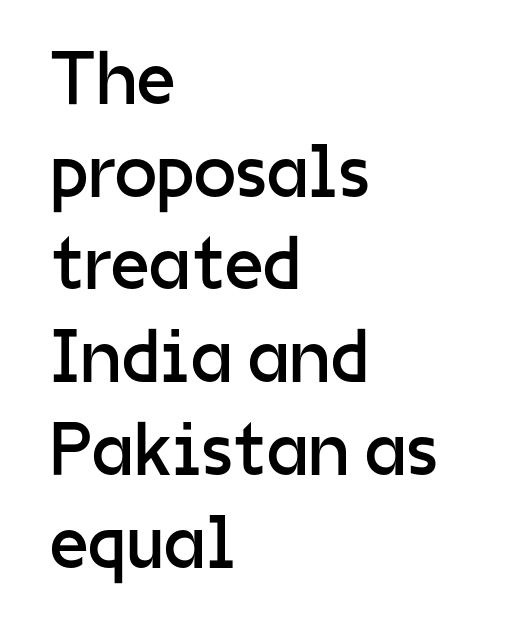
Q: Is the text bold? A: No.
Q: Is the text italic (slanted)? A: No, it is upright.
Q: Is the typeface a serif or a sans-serif typeface? A: Sans-serif.
Q: Is the text underlined? A: No.
Q: How is the paragraph aligned? A: Left-aligned.
Q: Is the spacing between letters normal or unusually wide? A: Normal.
Q: Width (condensed, normal, or wide)? A: Normal.
Q: Stroke contrast? A: Low.
Q: x-height? A: Medium.
Q: Monospaced? A: No.
